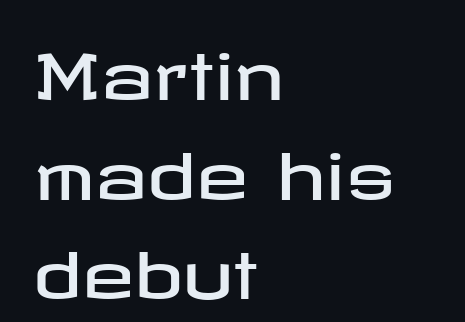
The image shows 63 px wide sans-serif type, upright; set left-aligned, normal line spacing (1.58x), normal letter spacing, not underlined; low stroke contrast and a medium x-height.
